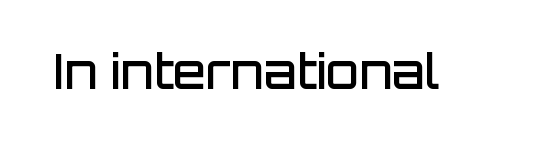
Q: Is the text bold? A: Semi-bold.
Q: Is the text italic (slanted)? A: No, it is upright.
Q: Is the typeface a serif or a sans-serif typeface? A: Sans-serif.
Q: Is the text underlined? A: No.
Q: Is the spacing between letters normal or unusually wide? A: Normal.
Q: Width (condensed, normal, or wide)? A: Normal.
Q: Stroke contrast? A: Low.
Q: x-height? A: Large.
Q: Monospaced? A: No.
